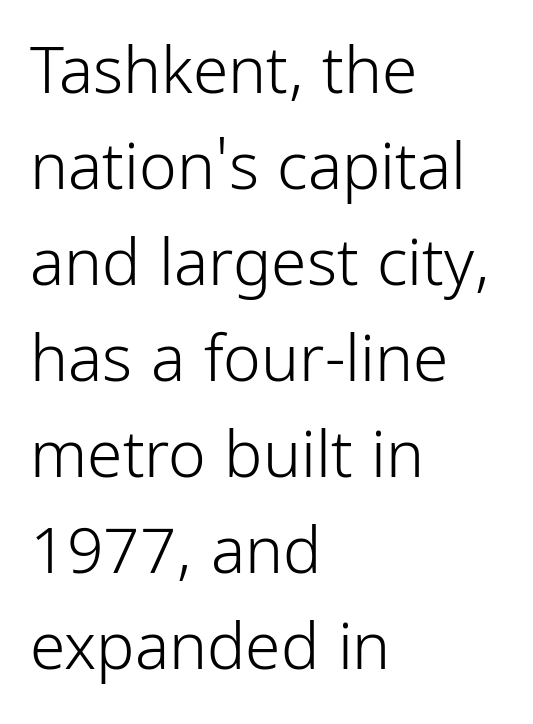
Check where the strokes stop: nothing finishes them off — pure sans. Is the block centered? No — it sits flush against the left margin. Spacing verdict: proportional, widths tailored to each character. Each new line begins a customary step beneath the previous one.
